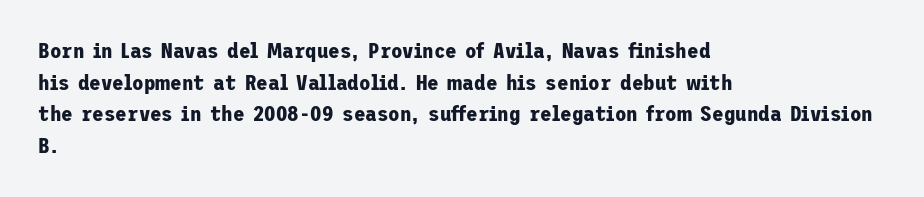
This is roman type, the default non-slanted kind. Observe the ordinary spacing: letters are neighbours, not strangers. The space between consecutive lines is moderate. Leftover space on each line is placed entirely after the last word. The string is rendered with underlining switched off. What weight is shown? A full bold with thick strokes.
